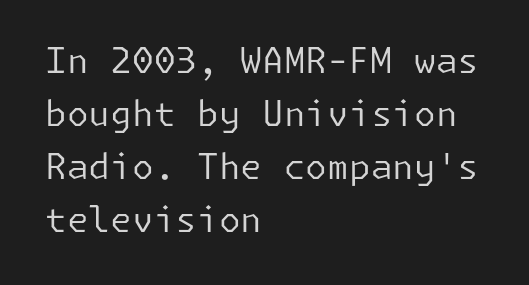
The image shows 35 px regular-weight sans-serif type, upright; set left-aligned, normal line spacing (1.51x), normal letter spacing, not underlined; low stroke contrast and a medium x-height.
